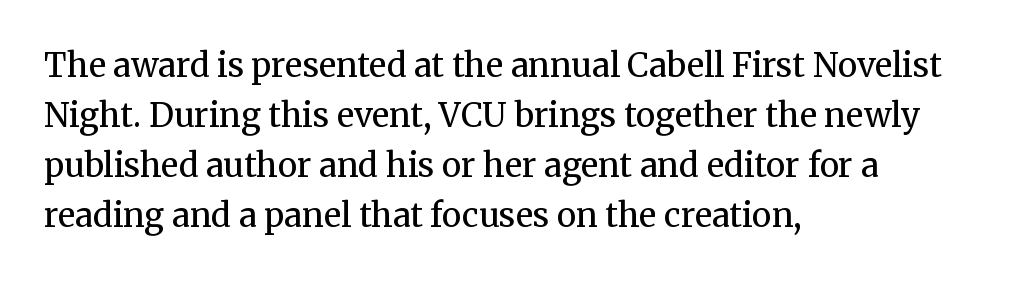
Q: Is the text bold? A: No.
Q: Is the text italic (slanted)? A: No, it is upright.
Q: Is the typeface a serif or a sans-serif typeface? A: Serif.
Q: Is the text underlined? A: No.
Q: How is the paragraph aligned? A: Left-aligned.
Q: Is the spacing between letters normal or unusually wide? A: Normal.
Q: Is the spacing between lines tight, normal or loose? A: Normal.
Q: Width (condensed, normal, or wide)? A: Normal.
Q: Stroke contrast? A: Medium.
Q: x-height? A: Medium.
Q: Monospaced? A: No.
